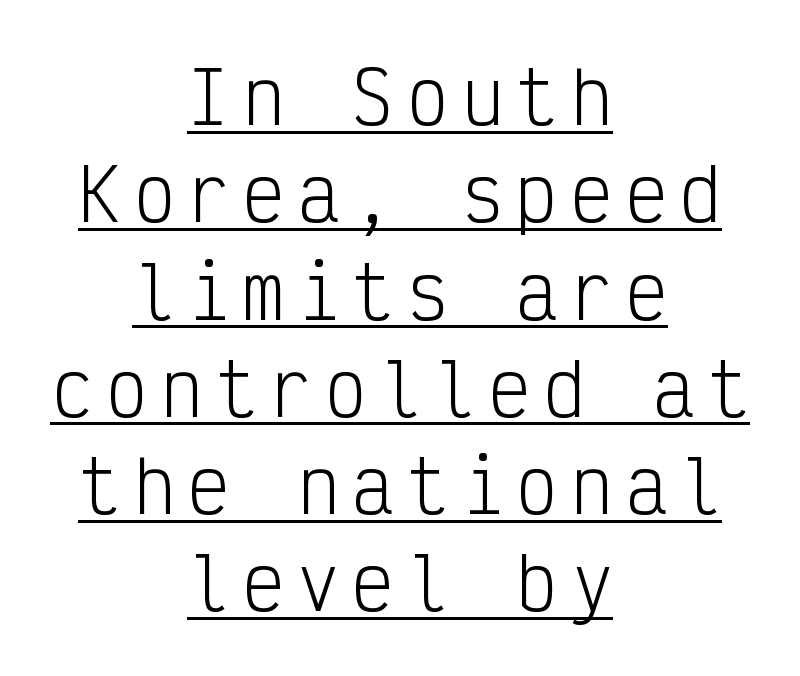
No extra ink here — the face is not bold. Do the characters align in a grid? Yes, the font is monospaced. Posture: vertical. The string is rendered with underlining switched on. Letterform terminals end flat and unadorned throughout the passage.
